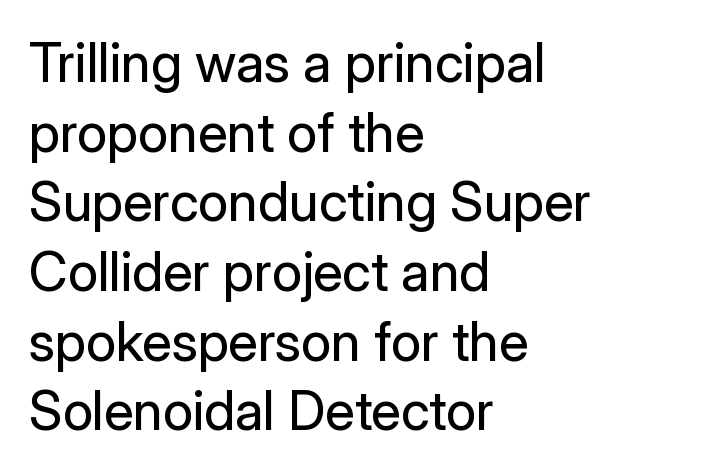
Q: Is the text bold? A: No.
Q: Is the text italic (slanted)? A: No, it is upright.
Q: Is the typeface a serif or a sans-serif typeface? A: Sans-serif.
Q: Is the text underlined? A: No.
Q: How is the paragraph aligned? A: Left-aligned.
Q: Is the spacing between letters normal or unusually wide? A: Normal.
Q: Is the spacing between lines tight, normal or loose? A: Normal.
Q: Width (condensed, normal, or wide)? A: Normal.
Q: Stroke contrast? A: Low.
Q: x-height? A: Medium.
Q: Monospaced? A: No.
